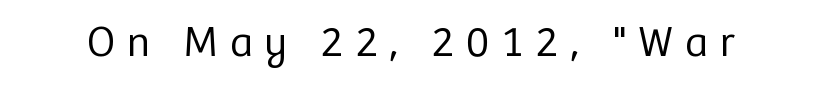
Q: Is the text bold? A: No.
Q: Is the text italic (slanted)? A: No, it is upright.
Q: Is the typeface a serif or a sans-serif typeface? A: Sans-serif.
Q: Is the text underlined? A: No.
Q: Is the spacing between letters normal or unusually wide? A: Unusually wide.
Q: Width (condensed, normal, or wide)? A: Normal.
Q: Stroke contrast? A: Low.
Q: x-height? A: Medium.
Q: Monospaced? A: No.
